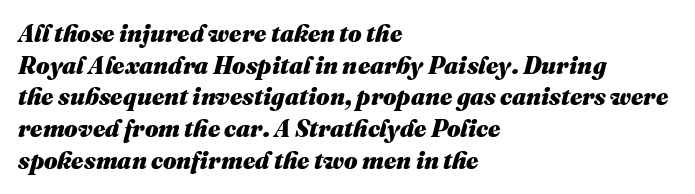
The image shows 24 px bold type, italic (leaning right); set left-aligned, normal line spacing (1.32x), normal letter spacing, not underlined.
